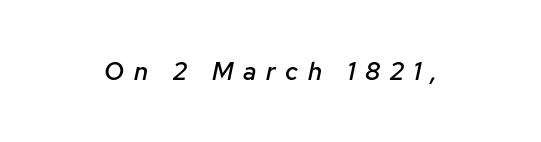
I'd describe the lettering as semibold — firm but not a full bold. A typesetter would mark this as italic. The type is letterspaced generously, with wide tracking. The area under the type is left untouched.
